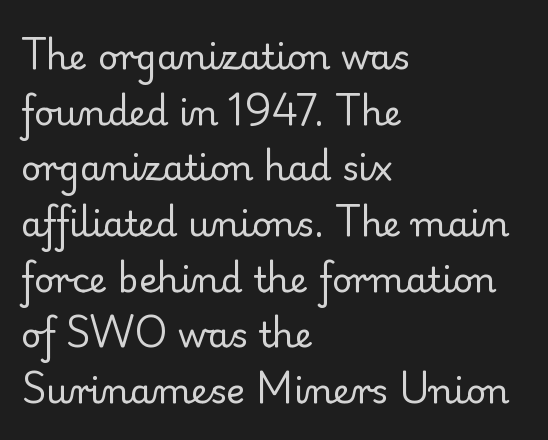
{"serif": "yes", "italic": "no", "bold": "no", "weight": "regular", "width": "normal", "stroke_contrast": "low", "x_height": "small", "monospaced": "no", "underline": "no", "align": "left", "line_spacing": "normal", "line_spacing_ratio": 1.59, "letter_spacing": "normal", "letter_spacing_em": 0.0, "glyph_px": 35}
